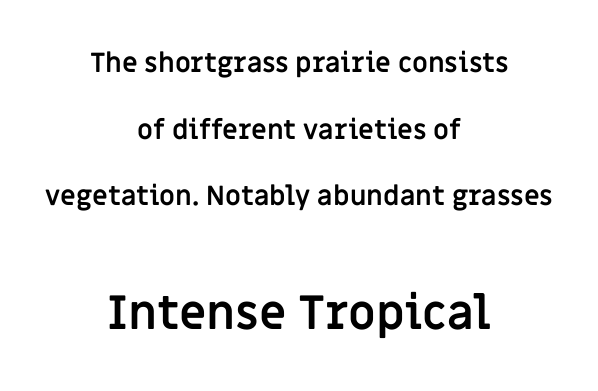
Quick note: interline space is abundant. Weight check: bold — yes, fully. When letters stand straight like this, we call the style roman or upright. Caption: standard tracking, unaltered.
